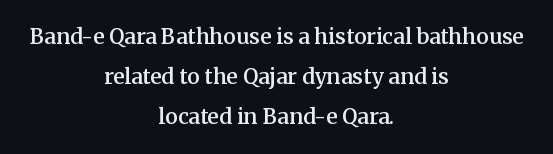
This sample trades compactness for vertical openness between lines. Summary of weight: moderately heavy, a semibold. Short note: letters normally spaced. The paragraph shown floats in the horizontal middle. Underlining? Definitely not there. This is roman type, the default non-slanted kind.
